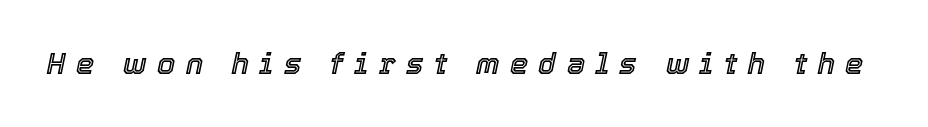
Quick note: italic. The face used here is rendered with a markedly widened letterfit. Nobody drew a line under any word here. Do the characters align in a grid? No, the font is proportional.
